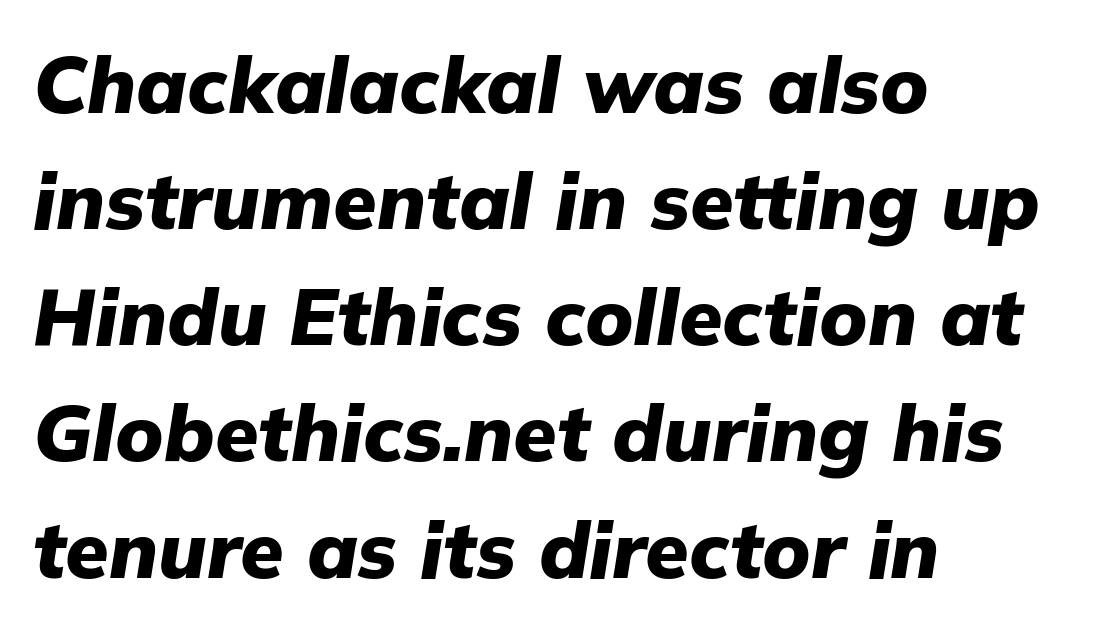
The specimen omits any rule beneath the text block's lines. Students, observe: this is what conventionally led text looks like. In terms of letterspacing, this is plain default setting. These lines are rendered in a variable-pitch font. Does the lettering tilt? It does — this is italic. One-word summary of the alignment: left.
